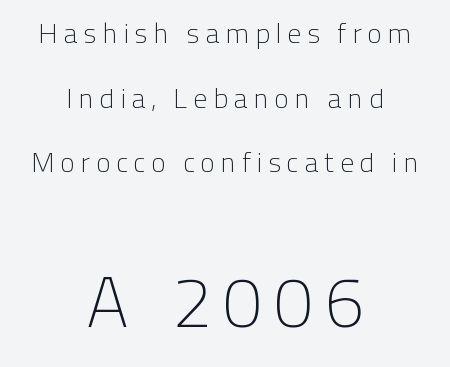
The image shows 71 px light sans-serif type, upright; set centered, loose line spacing (2.31x), not underlined; the second (bottom) block is 2.54x larger; low stroke contrast and a medium x-height.
